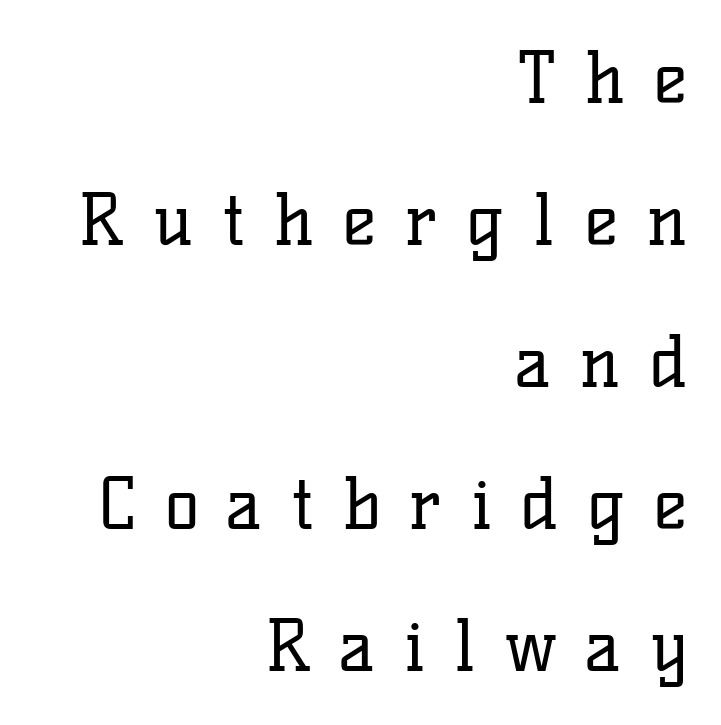
Q: Is the text bold? A: No.
Q: Is the text italic (slanted)? A: No, it is upright.
Q: Is the typeface a serif or a sans-serif typeface? A: Serif.
Q: Is the text underlined? A: No.
Q: How is the paragraph aligned? A: Right-aligned.
Q: Is the spacing between letters normal or unusually wide? A: Unusually wide.
Q: Is the spacing between lines tight, normal or loose? A: Loose.
Q: Width (condensed, normal, or wide)? A: Normal.
Q: Stroke contrast? A: Low.
Q: x-height? A: Medium.
Q: Monospaced? A: No.
